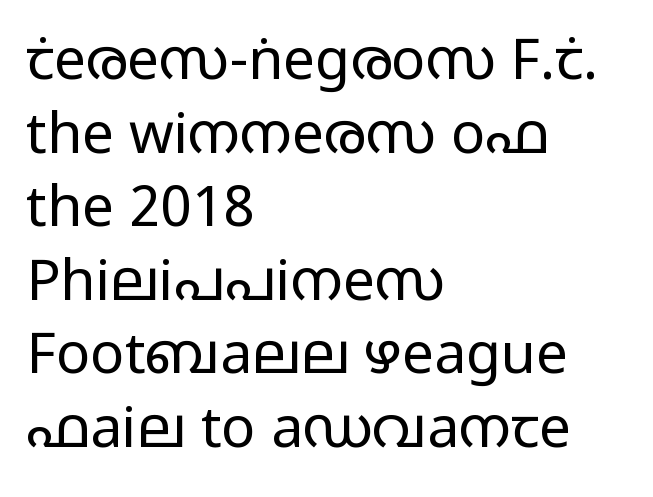
The block of text has a typical density, with ordinary space between rows. Check the space under the baseline: it is left empty. In terms of posture, this sample is upright. Stems here are at most as thick as an everyday book face.
